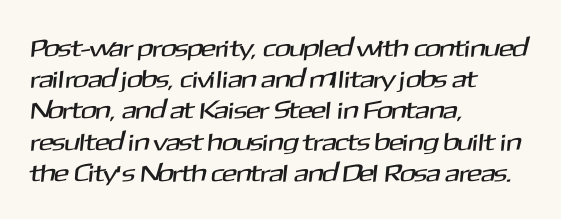
Successive baselines arrive at the customary interval. Honestly, there is no underline to notice here at all. Alignment: flush left. Letter spacing: default.
